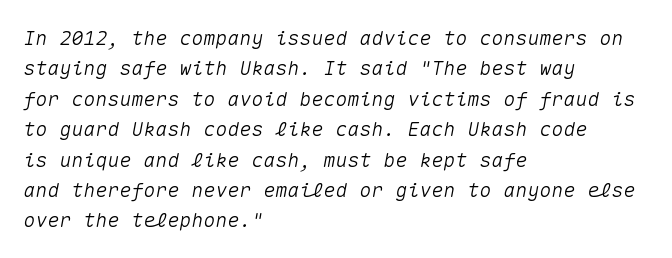
{"italic": "yes", "lean": "right", "slant_degrees": 10, "underline": "no", "align": "left", "line_spacing": "normal", "line_spacing_ratio": 1.52, "letter_spacing": "normal", "letter_spacing_em": 0.0, "glyph_px": 20}
